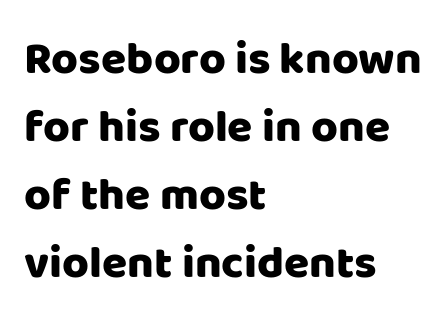
{"serif": "no", "italic": "no", "width": "normal", "stroke_contrast": "low", "x_height": "large", "monospaced": "no", "underline": "no", "align": "left", "line_spacing": "normal", "line_spacing_ratio": 1.48, "letter_spacing": "normal", "letter_spacing_em": 0.0, "glyph_px": 46}
